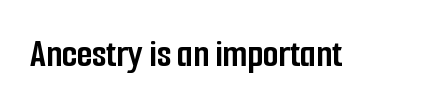
Q: Is the text bold? A: Yes.
Q: Is the text italic (slanted)? A: No, it is upright.
Q: Is the typeface a serif or a sans-serif typeface? A: Sans-serif.
Q: Is the text underlined? A: No.
Q: Is the spacing between letters normal or unusually wide? A: Normal.
Q: Width (condensed, normal, or wide)? A: Condensed.
Q: Stroke contrast? A: Low.
Q: x-height? A: Medium.
Q: Monospaced? A: No.
